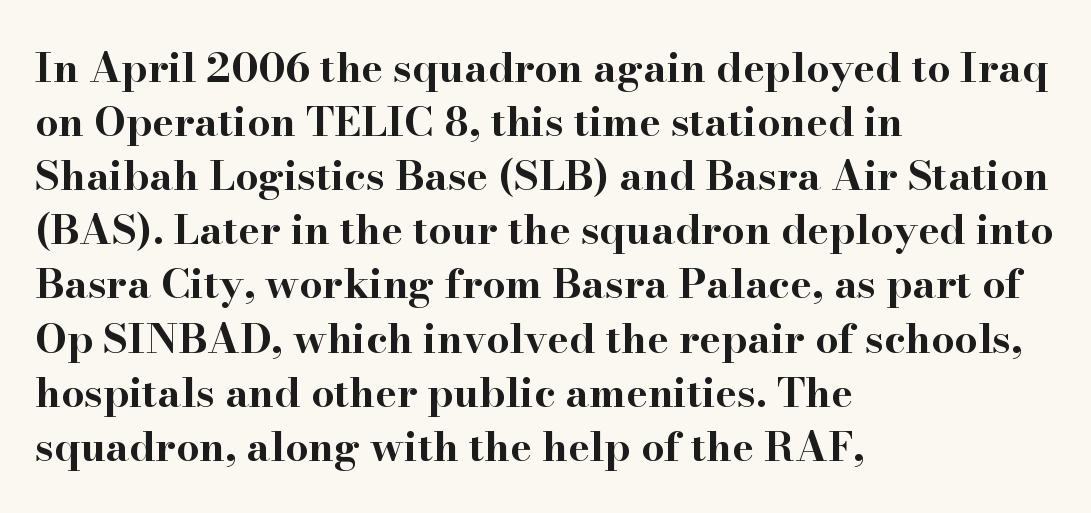
The image shows 41 px bold, wide serif type, upright; set left-aligned, normal line spacing (1.32x), normal letter spacing, not underlined; high stroke contrast and a small x-height.
